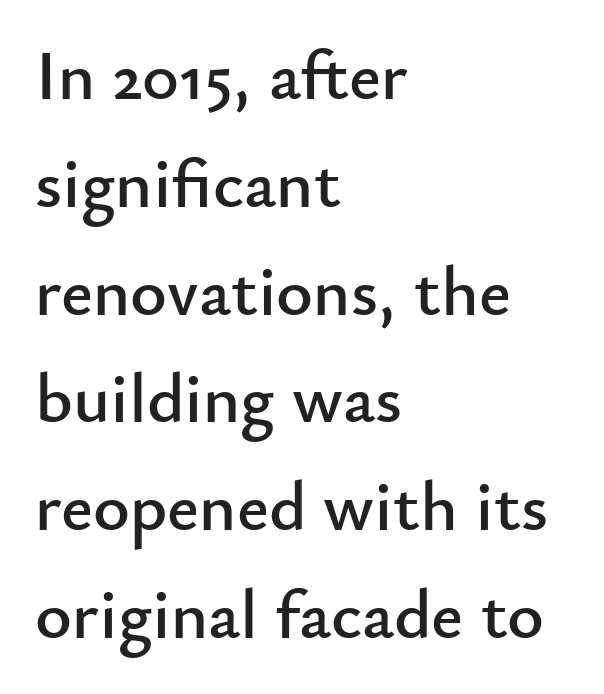
Q: Is the text italic (slanted)? A: No, it is upright.
Q: Is the typeface a serif or a sans-serif typeface? A: Sans-serif.
Q: Is the text underlined? A: No.
Q: How is the paragraph aligned? A: Left-aligned.
Q: Is the spacing between letters normal or unusually wide? A: Normal.
Q: Is the spacing between lines tight, normal or loose? A: Normal.
Q: Width (condensed, normal, or wide)? A: Normal.
Q: Stroke contrast? A: Low.
Q: x-height? A: Small.
Q: Monospaced? A: No.
